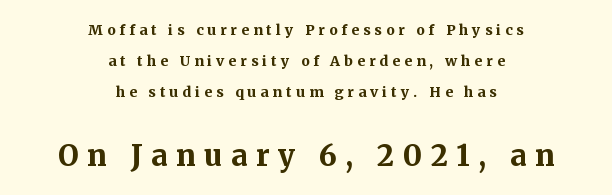
{"serif": "yes", "italic": "no", "bold": "yes", "weight": "bold", "width": "normal", "stroke_contrast": "medium", "x_height": "medium", "monospaced": "no", "underline": "no", "align": "center", "line_spacing": "loose", "line_spacing_ratio": 2.2, "letter_spacing": "wide", "letter_spacing_em": 0.29, "larger_block": "second", "size_ratio": 2.07, "glyph_px": 29}
